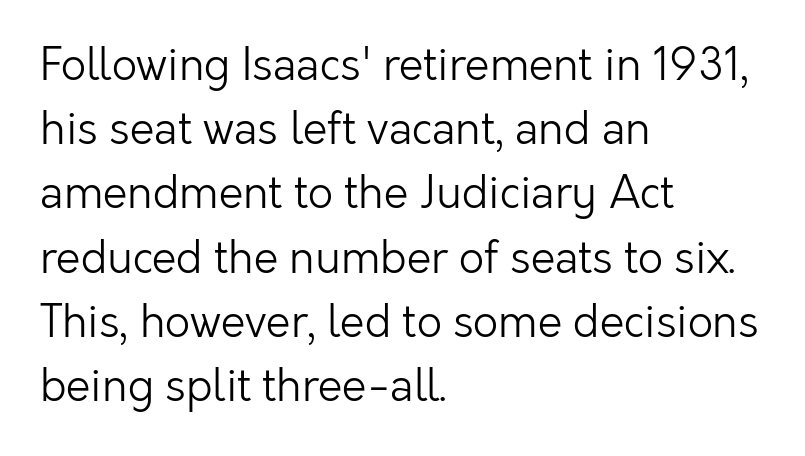
{"serif": "no", "italic": "no", "bold": "no", "weight": "light", "width": "normal", "stroke_contrast": "low", "x_height": "medium", "monospaced": "no", "underline": "no", "align": "left", "line_spacing": "normal", "line_spacing_ratio": 1.46, "letter_spacing": "normal", "letter_spacing_em": 0.0, "glyph_px": 44}
